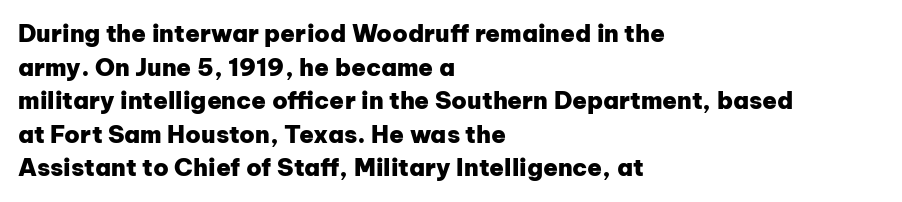
Q: Is the text bold? A: Yes.
Q: Is the text italic (slanted)? A: No, it is upright.
Q: Is the text underlined? A: No.
Q: How is the paragraph aligned? A: Left-aligned.
Q: Is the spacing between letters normal or unusually wide? A: Normal.
Q: Is the spacing between lines tight, normal or loose? A: Normal.
